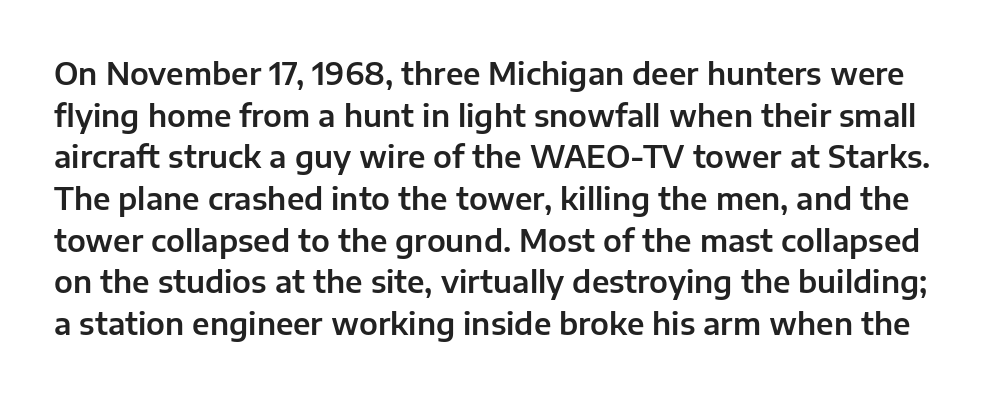
{"serif": "no", "italic": "no", "width": "normal", "stroke_contrast": "low", "x_height": "medium", "monospaced": "no", "underline": "no", "line_spacing": "normal", "line_spacing_ratio": 1.39, "letter_spacing": "normal", "letter_spacing_em": 0.0, "glyph_px": 30}
